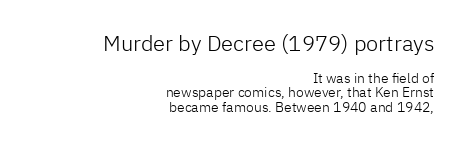
{"italic": "no", "bold": "no", "underline": "no", "align": "right", "line_spacing": "tight", "line_spacing_ratio": 1.05, "letter_spacing": "normal", "letter_spacing_em": 0.0, "larger_block": "first", "size_ratio": 1.57, "glyph_px": 22}
